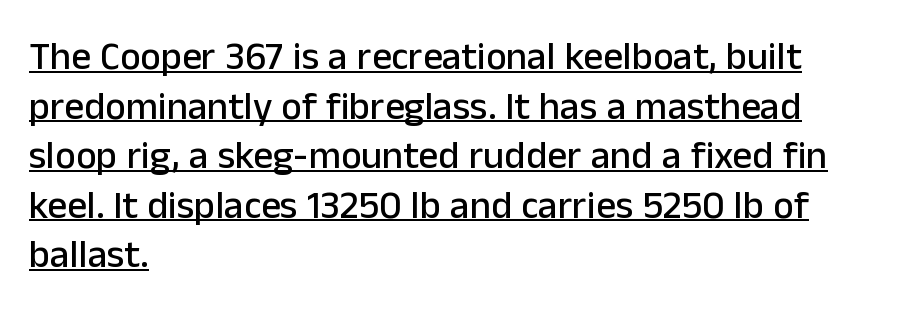
The image shows 39 px sans-serif type, upright; set left-aligned, normal line spacing (1.27x), normal letter spacing, underlined; low stroke contrast and a medium x-height.
